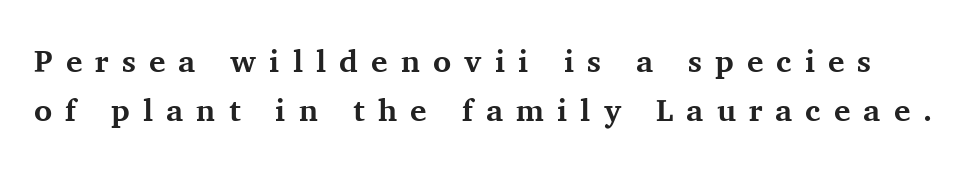
{"serif": "yes", "italic": "no", "bold": "yes", "weight": "bold", "width": "normal", "stroke_contrast": "medium", "x_height": "medium", "monospaced": "no", "underline": "no", "line_spacing": "normal", "line_spacing_ratio": 1.57, "letter_spacing": "wide", "letter_spacing_em": 0.42, "glyph_px": 31}
